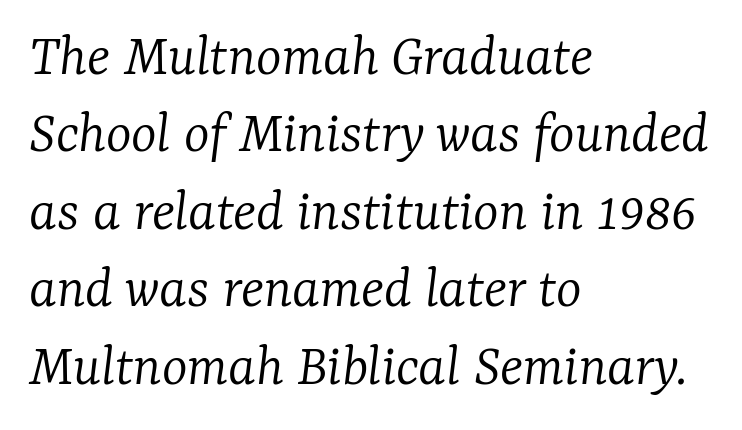
{"serif": "yes", "italic": "yes", "lean": "right", "slant_degrees": 7, "bold": "no", "weight": "light", "width": "normal", "stroke_contrast": "low", "x_height": "medium", "monospaced": "no", "underline": "no", "align": "left", "line_spacing": "normal", "line_spacing_ratio": 1.27, "letter_spacing": "normal", "letter_spacing_em": 0.0, "glyph_px": 61}
